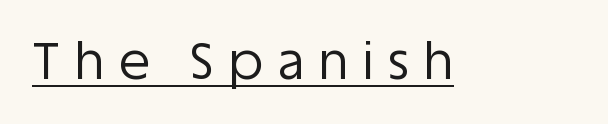
{"serif": "no", "italic": "no", "bold": "no", "weight": "regular", "width": "normal", "stroke_contrast": "low", "x_height": "large", "monospaced": "no", "underline": "yes", "letter_spacing": "wide", "letter_spacing_em": 0.29, "glyph_px": 51}
